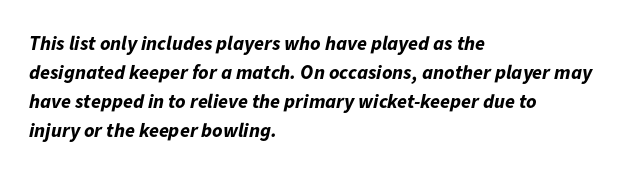
Q: Is the text bold? A: Yes.
Q: Is the text italic (slanted)? A: Yes, it leans right by about 11 degrees.
Q: Is the text underlined? A: No.
Q: How is the paragraph aligned? A: Left-aligned.
Q: Is the spacing between letters normal or unusually wide? A: Normal.
Q: Is the spacing between lines tight, normal or loose? A: Normal.
